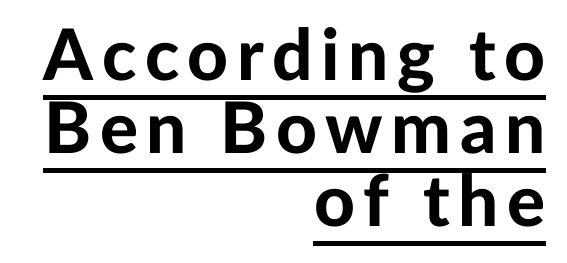
The image shows 71 px bold sans-serif type, upright; set right-aligned, tight line spacing (1.03x), underlined; low stroke contrast and a medium x-height.
